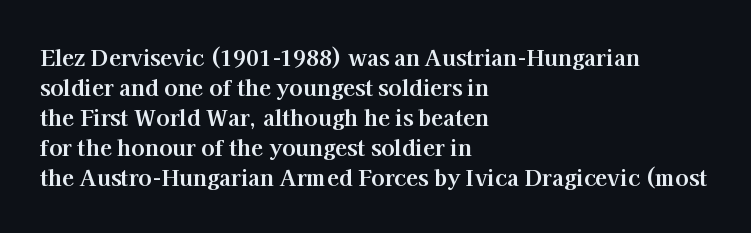
Q: Is the text bold? A: Yes.
Q: Is the text italic (slanted)? A: No, it is upright.
Q: Is the text underlined? A: No.
Q: How is the paragraph aligned? A: Left-aligned.
Q: Is the spacing between letters normal or unusually wide? A: Normal.
Q: Is the spacing between lines tight, normal or loose? A: Normal.
